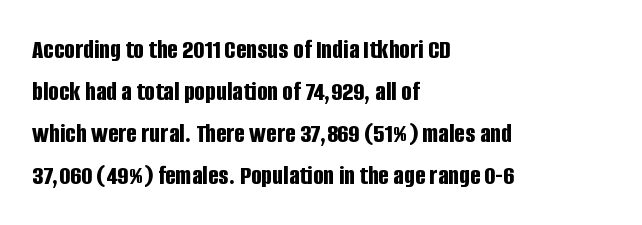
Q: Is the text bold? A: Yes.
Q: Is the text italic (slanted)? A: No, it is upright.
Q: Is the typeface a serif or a sans-serif typeface? A: Sans-serif.
Q: Is the text underlined? A: No.
Q: How is the paragraph aligned? A: Left-aligned.
Q: Is the spacing between letters normal or unusually wide? A: Normal.
Q: Is the spacing between lines tight, normal or loose? A: Normal.
Q: Width (condensed, normal, or wide)? A: Condensed.
Q: Stroke contrast? A: Low.
Q: x-height? A: Large.
Q: Monospaced? A: No.
